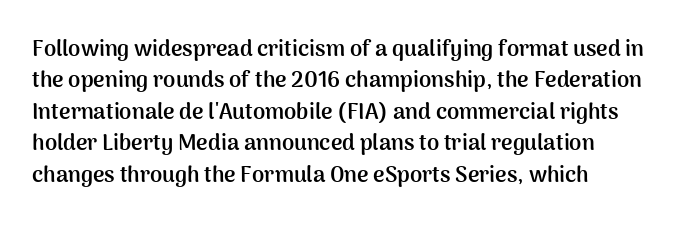
The image shows 22 px bold type, upright; set left-aligned, normal line spacing (1.43x), normal letter spacing, not underlined.
